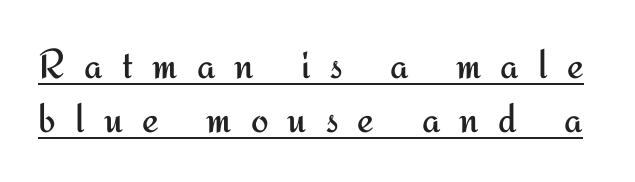
The image shows 42 px regular-weight sans-serif type, upright; set normal line spacing (1.29x), unusually wide letter spacing (+0.46 em), underlined; medium stroke contrast and a small x-height.
